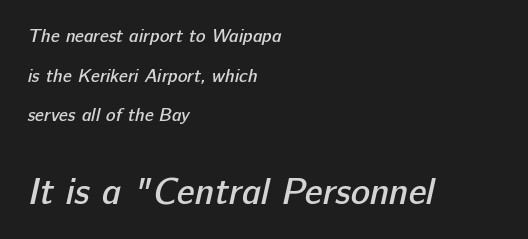
{"serif": "no", "bold": "semi", "weight": "semibold", "width": "normal", "stroke_contrast": "low", "x_height": "medium", "monospaced": "no", "underline": "no", "align": "left", "line_spacing": "loose", "line_spacing_ratio": 2.2, "letter_spacing": "normal", "letter_spacing_em": 0.0, "larger_block": "second", "size_ratio": 2.0, "glyph_px": 36}
